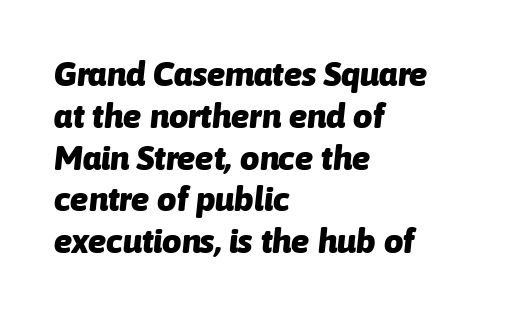
Q: Is the text bold? A: Yes.
Q: Is the text italic (slanted)? A: Yes, it leans right by about 6 degrees.
Q: Is the text underlined? A: No.
Q: How is the paragraph aligned? A: Left-aligned.
Q: Is the spacing between letters normal or unusually wide? A: Normal.
Q: Width (condensed, normal, or wide)? A: Normal.
Q: Stroke contrast? A: Low.
Q: x-height? A: Medium.
Q: Monospaced? A: No.
